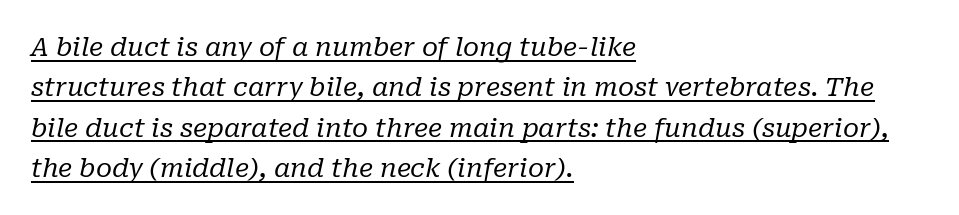
The image shows 26 px text type, italic (leaning right); set left-aligned, normal line spacing (1.55x), normal letter spacing, underlined.
